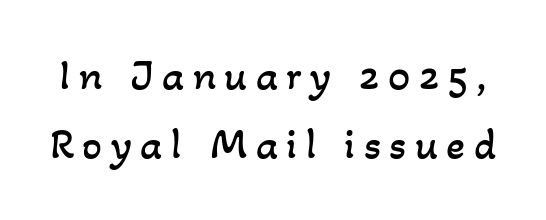
{"bold": "no", "weight": "regular", "width": "normal", "stroke_contrast": "low", "x_height": "small", "monospaced": "no", "underline": "no", "line_spacing": "normal", "line_spacing_ratio": 1.57, "glyph_px": 44}
